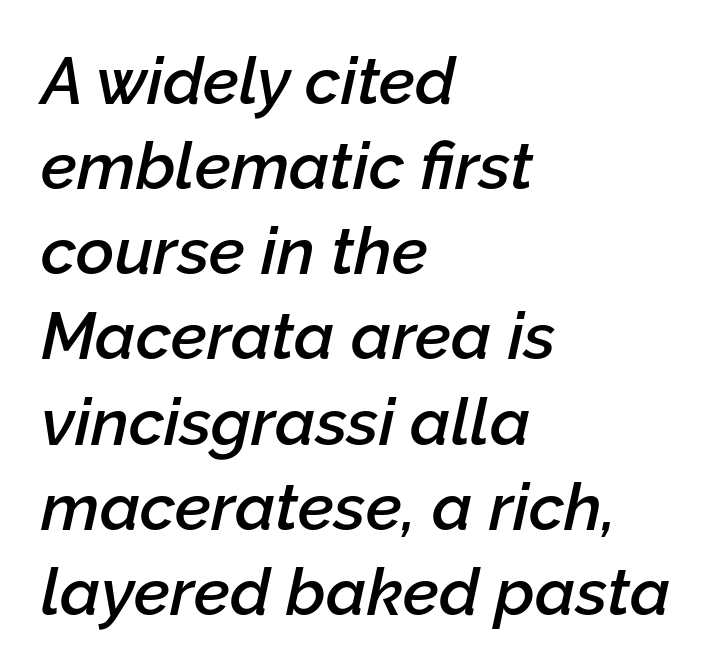
The image shows 66 px semibold type, italic (leaning right); set left-aligned, normal line spacing (1.29x), normal letter spacing, not underlined; low stroke contrast and a medium x-height.
